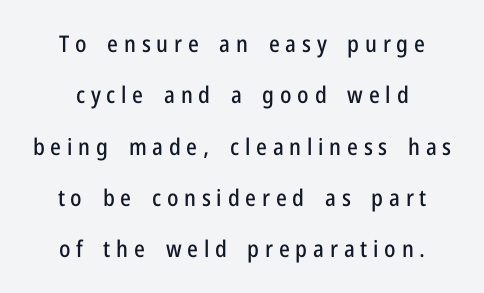
The image shows 23 px text type, upright; set loose line spacing (2.23x), unusually wide letter spacing (+0.25 em), not underlined.
